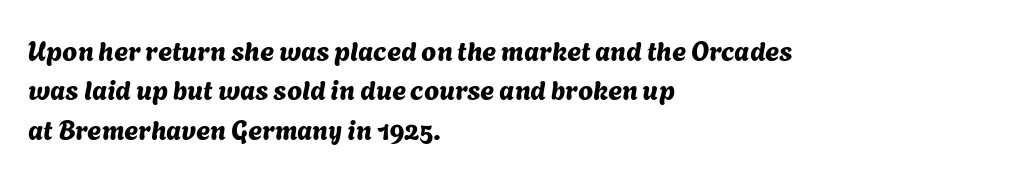
Q: Is the text underlined? A: No.
Q: How is the paragraph aligned? A: Left-aligned.
Q: Is the spacing between letters normal or unusually wide? A: Normal.
Q: Is the spacing between lines tight, normal or loose? A: Normal.
